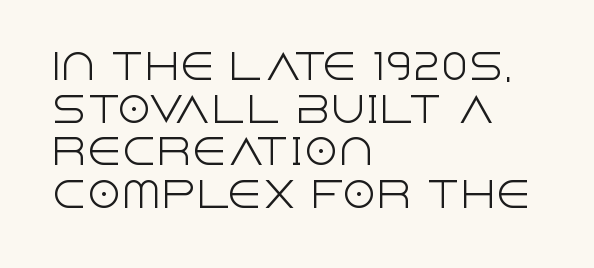
The image shows 35 px light sans-serif type, upright; set left-aligned, line spacing 1.22x, normal letter spacing, not underlined; a large x-height.
